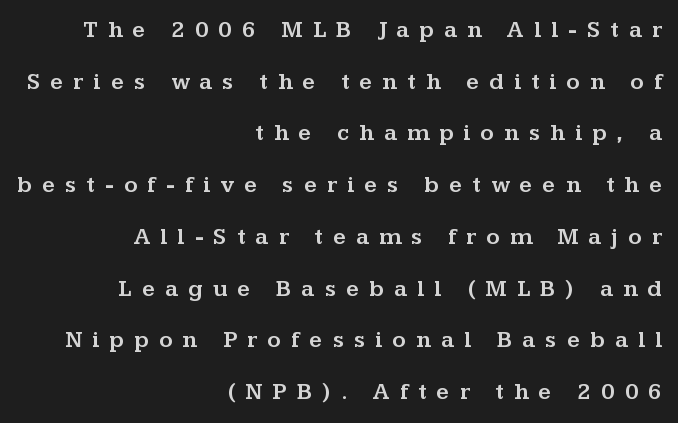
The image shows 23 px text type, upright; set right-aligned, loose line spacing (2.25x), unusually wide letter spacing (+0.44 em), not underlined.
